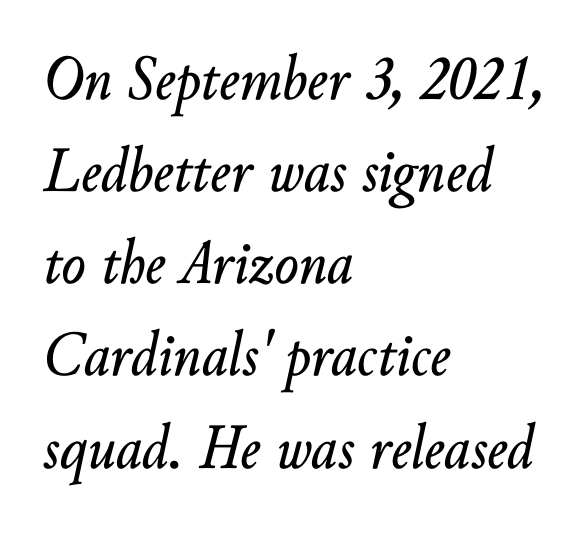
Do the characters align in a grid? No, the font is proportional. The vertical gap from one line to the next is medium. This rendering leaves character spacing at its baseline value. The space directly below the letters is spotless. A classic flush-left, rag-right setting is used for this passage.
